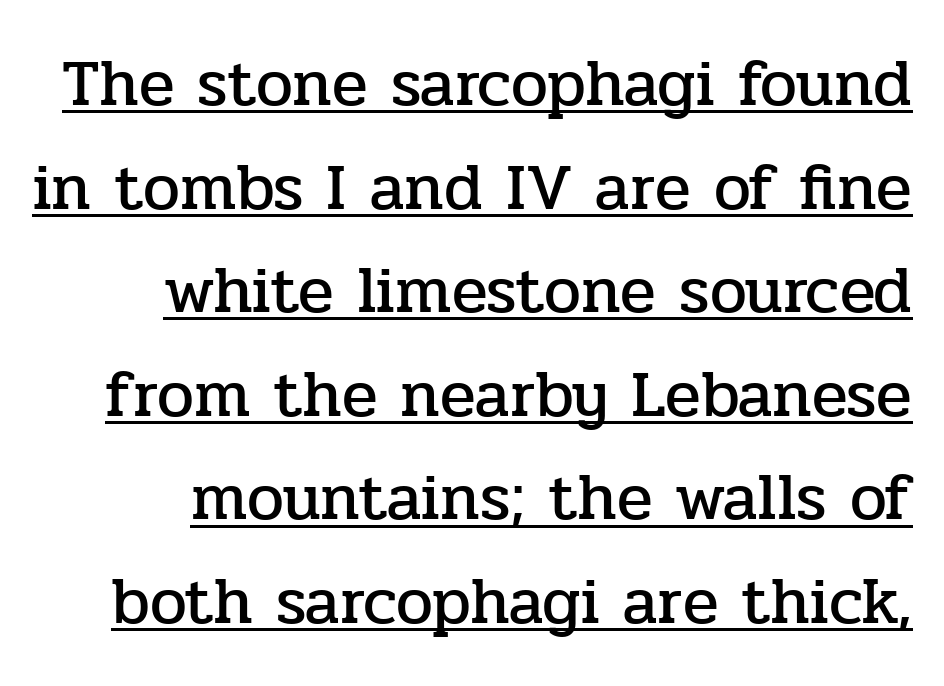
Q: Is the text italic (slanted)? A: No, it is upright.
Q: Is the typeface a serif or a sans-serif typeface? A: Serif.
Q: Is the text underlined? A: Yes.
Q: Is the spacing between letters normal or unusually wide? A: Normal.
Q: Is the spacing between lines tight, normal or loose? A: Normal.
Q: Width (condensed, normal, or wide)? A: Normal.
Q: Stroke contrast? A: Low.
Q: x-height? A: Medium.
Q: Monospaced? A: No.
